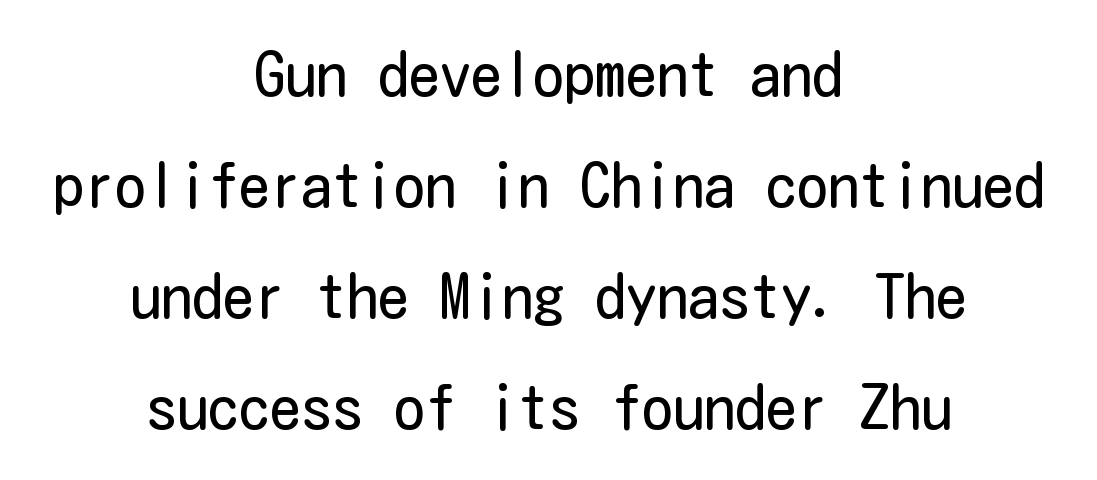
The image shows 62 px regular-weight, condensed sans-serif type, upright; set centered, line spacing 1.79x, normal letter spacing, not underlined; low stroke contrast and a medium x-height.
